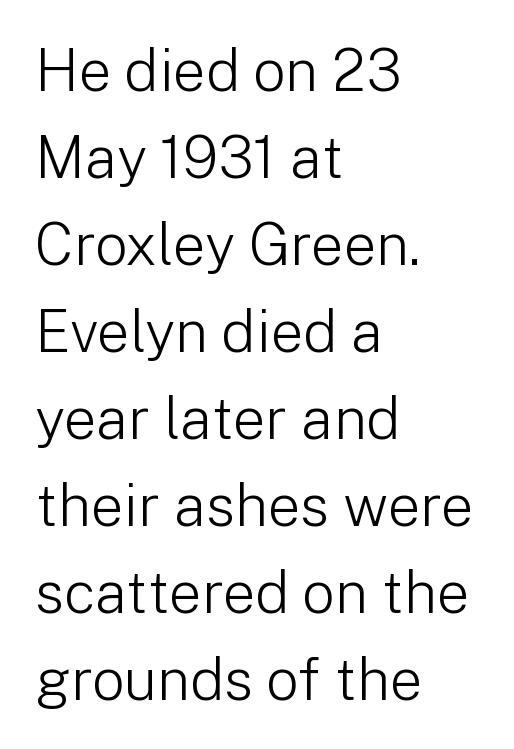
What kind of face is this? One without serifs — a sans. Honestly, there is no underline to notice here at all. Here the designer chose a conventional face with non-uniform glyph widths. Vertical spacing — default. The lines are quadded left. On a weight scale, this lands at 450 or below.
